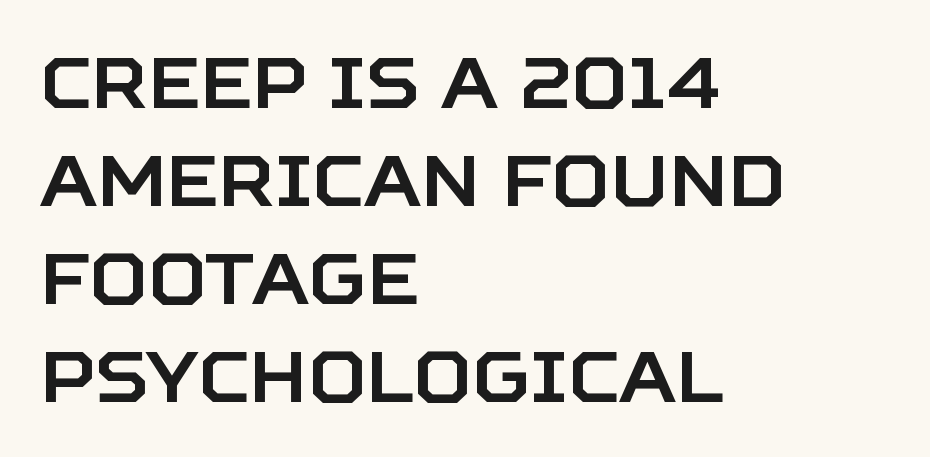
The image shows 71 px sans-serif type, upright; set left-aligned, normal line spacing (1.38x), normal letter spacing, not underlined; low stroke contrast and a large x-height.
